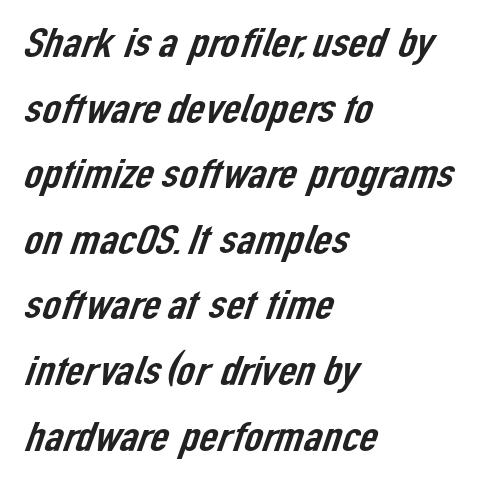
A bare baseline throughout the passage. Which margin do the lines hug? The left one — the right edge is uneven. The passage shown is typed in a proportional face where columns would drift. I'd call this a sans setting — the letters go barefoot. Reading down the column, the eye jumps a familiar distance to each next line. Look at the tracking — it's just the regular setting, nothing added.
